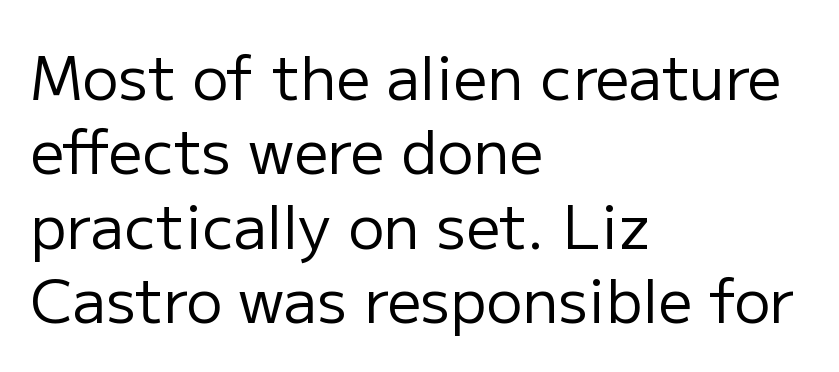
Q: Is the text bold? A: No.
Q: Is the text italic (slanted)? A: No, it is upright.
Q: Is the typeface a serif or a sans-serif typeface? A: Sans-serif.
Q: Is the text underlined? A: No.
Q: How is the paragraph aligned? A: Left-aligned.
Q: Is the spacing between letters normal or unusually wide? A: Normal.
Q: Width (condensed, normal, or wide)? A: Normal.
Q: Stroke contrast? A: Low.
Q: x-height? A: Medium.
Q: Monospaced? A: No.
